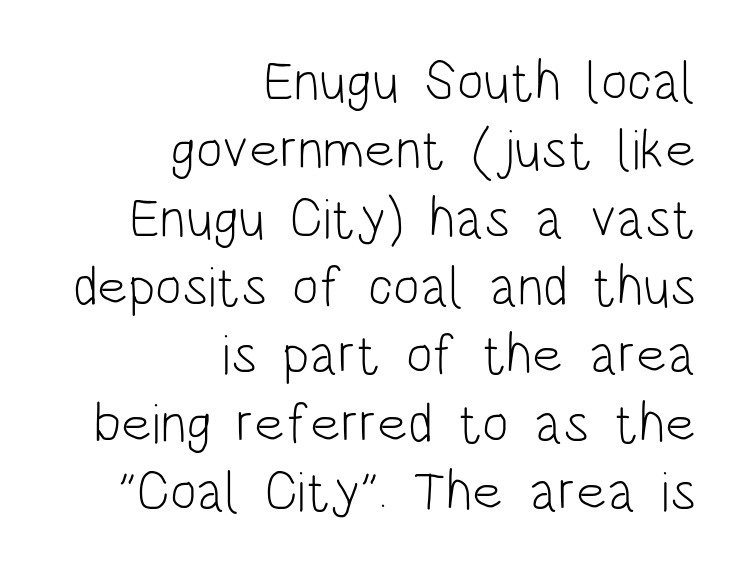
The image shows 56 px light, condensed sans-serif type, upright; set right-aligned, line spacing 1.22x, normal letter spacing, not underlined; low stroke contrast and a large x-height.
